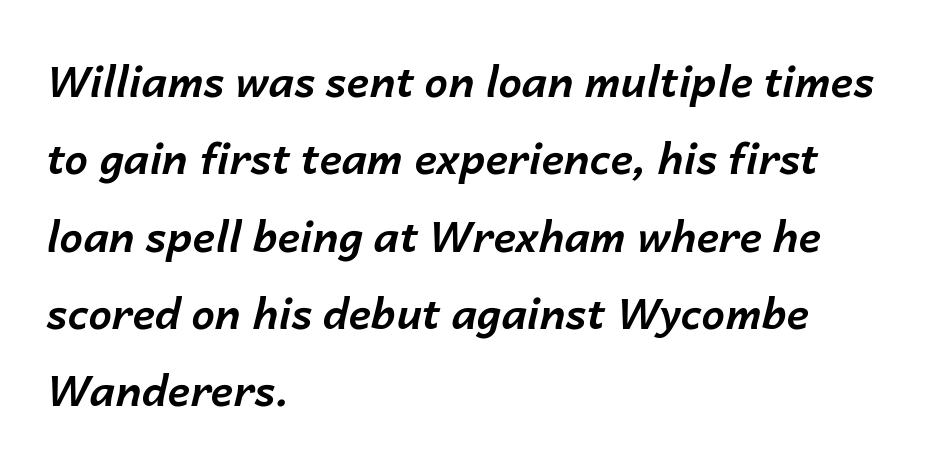
{"italic": "yes", "lean": "right", "slant_degrees": 14, "bold": "yes", "weight": "bold", "width": "normal", "stroke_contrast": "low", "x_height": "medium", "monospaced": "no", "underline": "no", "align": "left", "line_spacing_ratio": 1.84, "letter_spacing": "normal", "letter_spacing_em": 0.0, "glyph_px": 42}
